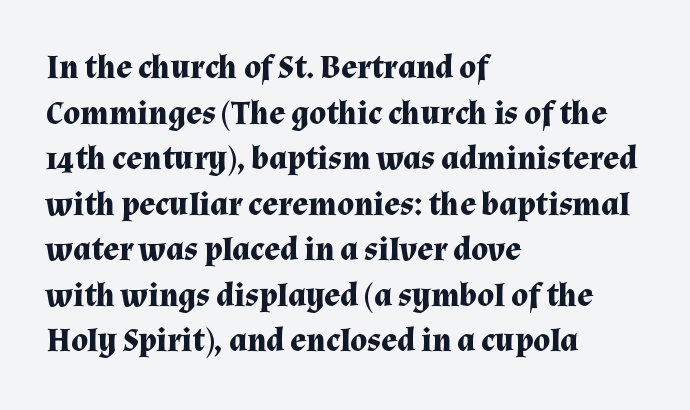
The image shows 33 px bold serif type, upright; set left-aligned, normal line spacing (1.38x), normal letter spacing, not underlined; medium stroke contrast and a medium x-height.
